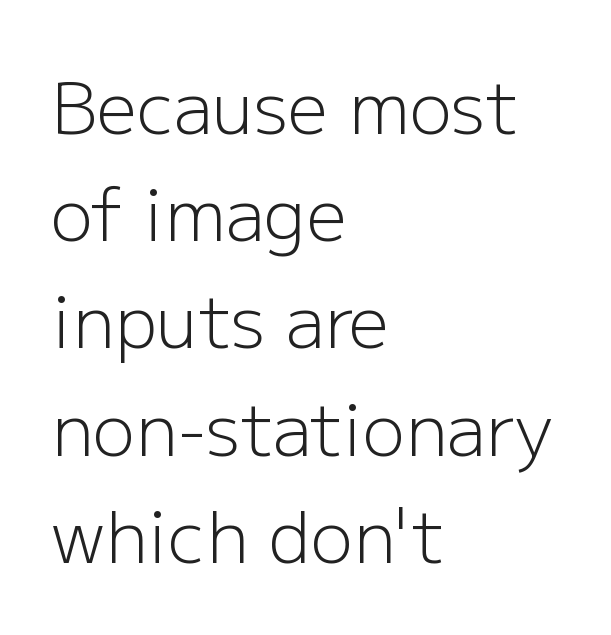
Q: Is the text bold? A: No.
Q: Is the text italic (slanted)? A: No, it is upright.
Q: Is the typeface a serif or a sans-serif typeface? A: Sans-serif.
Q: Is the text underlined? A: No.
Q: How is the paragraph aligned? A: Left-aligned.
Q: Is the spacing between letters normal or unusually wide? A: Normal.
Q: Is the spacing between lines tight, normal or loose? A: Normal.
Q: Width (condensed, normal, or wide)? A: Normal.
Q: Stroke contrast? A: Low.
Q: x-height? A: Medium.
Q: Monospaced? A: No.
